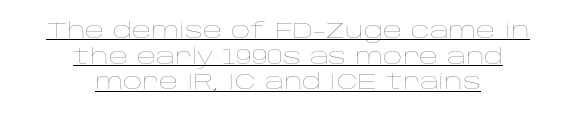
Unlike italic type, these characters show no tilt at all. Summary of weight: not heavy and not bold. The letters sit at their default tracking, neither squeezed nor spread. A continuous stroke trails under the words, as in a hyperlink.
